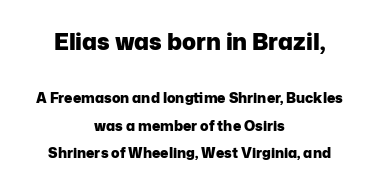
This is roman type, the default non-slanted kind. Plenty of ink on the page — the face is bold. Block one is the big one; block two sits smaller underneath. The block of text is sparse from top to bottom, with ample space between rows. The passage shown is not underscored anywhere. The lines in this sample share a center point and differ in where they start and stop.
